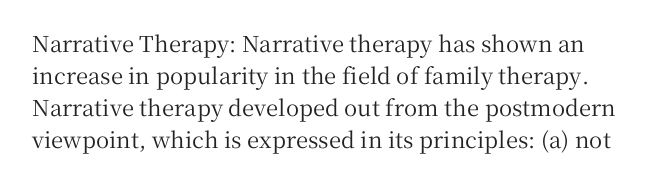
The image shows 22 px text type, upright; set normal line spacing (1.46x), normal letter spacing, not underlined.
